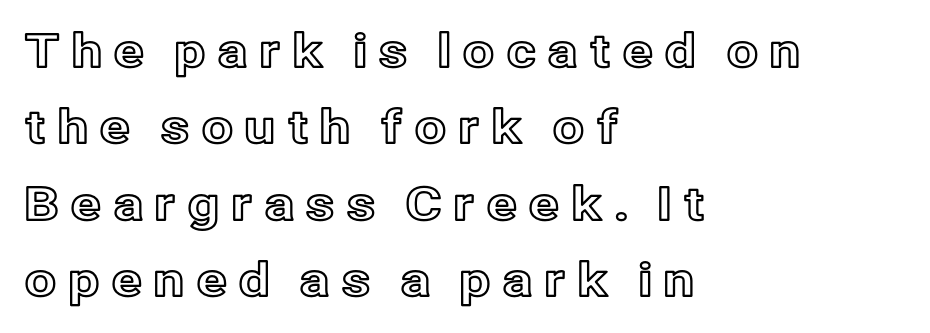
Q: Is the text italic (slanted)? A: No, it is upright.
Q: Is the text underlined? A: No.
Q: How is the paragraph aligned? A: Left-aligned.
Q: Is the spacing between letters normal or unusually wide? A: Unusually wide.
Q: Is the spacing between lines tight, normal or loose? A: Normal.
Q: Width (condensed, normal, or wide)? A: Normal.
Q: x-height? A: Medium.
Q: Monospaced? A: No.
